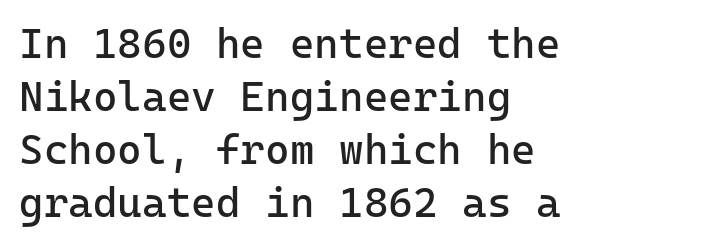
The image shows 42 px regular-weight sans-serif type, upright, monospaced; set left-aligned, normal line spacing (1.26x), normal letter spacing, not underlined; low stroke contrast and a medium x-height.
